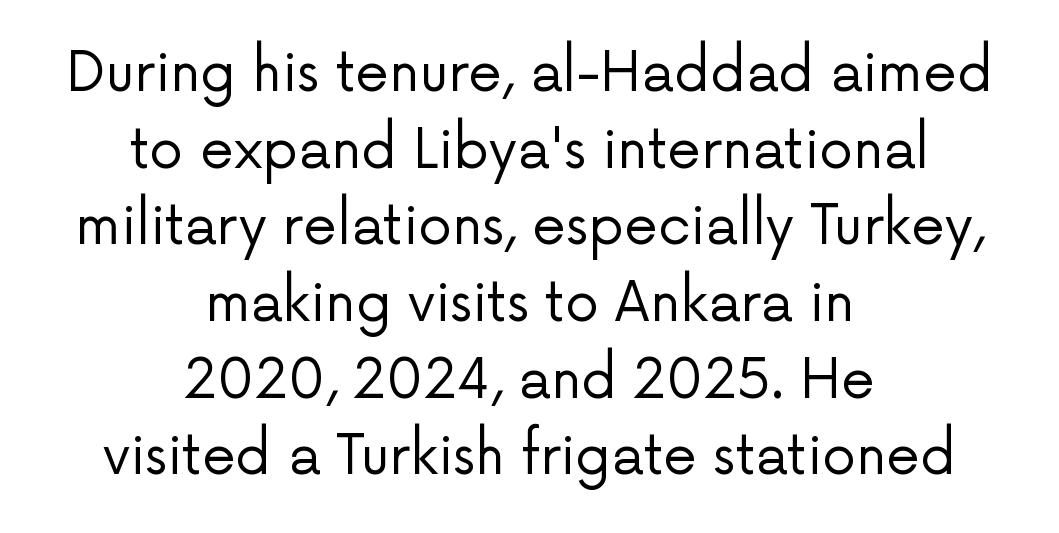
Character widths vary here, with narrow letters taking less room than wide ones. Caption: face not bold, strokes unweighted. The letters sit at their default tracking, neither squeezed nor spread. What's the leading like? Ordinary, nothing unusual. In terms of posture, this sample is upright.
